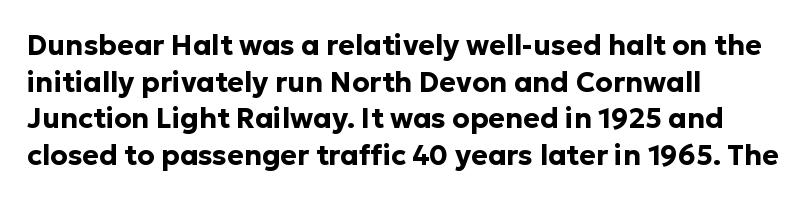
Compared with typical paragraphs, the rows here are spaced about the same. Is this a fixed-width face? No — the glyphs have proportional, varying widths. The line texture is even and compact thanks to regular tracking. Each glyph is drawn with heavy, bold strokes.
